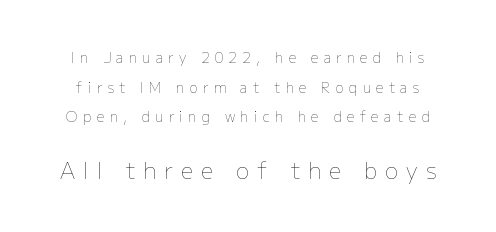
Q: Is the text bold? A: No.
Q: Is the text italic (slanted)? A: No, it is upright.
Q: Is the text underlined? A: No.
Q: Is the spacing between letters normal or unusually wide? A: Unusually wide.
Q: Is the spacing between lines tight, normal or loose? A: Loose.
Q: Which block of text is set in a larger size, the first (top) or the second (bottom)? A: The second (bottom) one.
